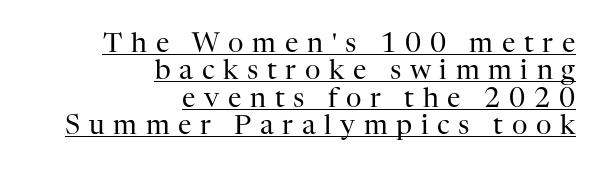
{"italic": "no", "bold": "no", "underline": "yes", "align": "right", "line_spacing": "tight", "line_spacing_ratio": 1.01, "letter_spacing": "wide", "letter_spacing_em": 0.32, "glyph_px": 27}
